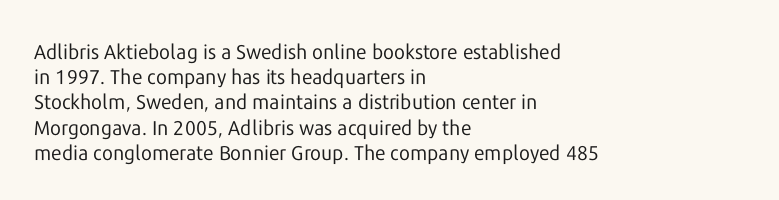
How would I describe the line gaps? Plain and ordinary. Stem width sits at or under what a default text font uses. Posture: straight, roman, zero tilt. Underlining? Definitely not there. How are the letters spaced? Ordinarily, with no added tracking. Alignment: flush left.
